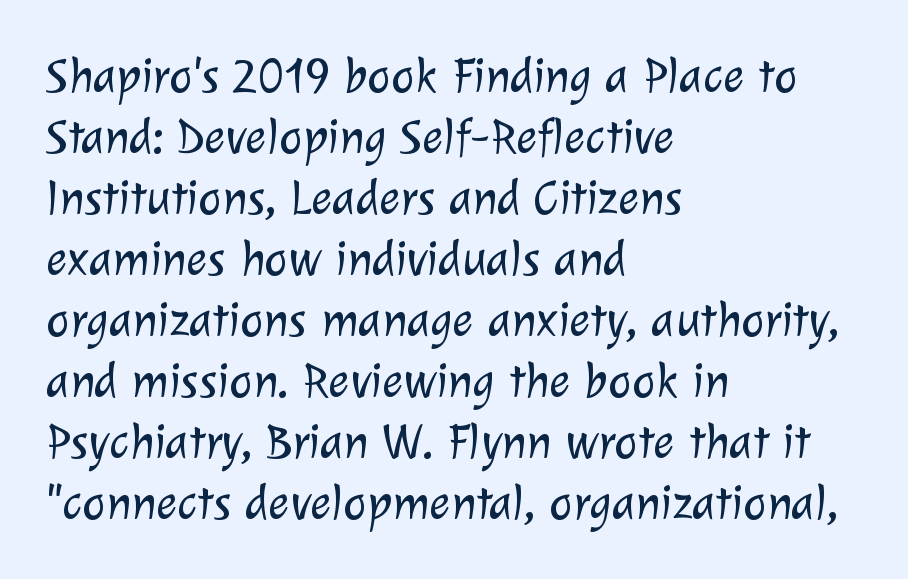
{"serif": "no", "bold": "no", "weight": "light", "width": "normal", "stroke_contrast": "low", "x_height": "medium", "monospaced": "no", "underline": "no", "align": "left", "line_spacing_ratio": 1.22, "letter_spacing": "normal", "letter_spacing_em": 0.0, "glyph_px": 50}
